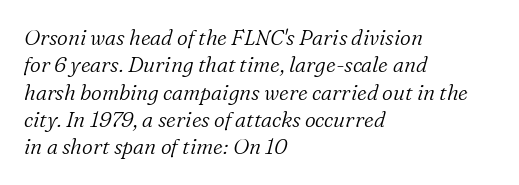
Q: Is the text bold? A: No.
Q: Is the text italic (slanted)? A: Yes, it leans right by about 16 degrees.
Q: Is the text underlined? A: No.
Q: How is the paragraph aligned? A: Left-aligned.
Q: Is the spacing between letters normal or unusually wide? A: Normal.
Q: Is the spacing between lines tight, normal or loose? A: Normal.
